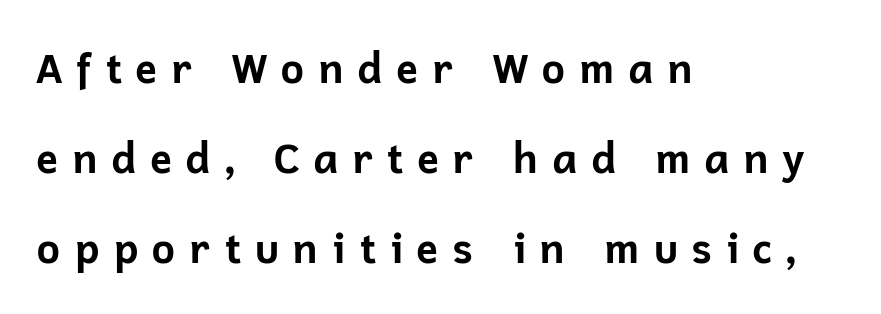
{"serif": "no", "italic": "no", "bold": "yes", "weight": "bold", "width": "normal", "stroke_contrast": "low", "x_height": "medium", "monospaced": "no", "underline": "no", "align": "left", "line_spacing": "loose", "line_spacing_ratio": 2.19, "letter_spacing": "wide", "letter_spacing_em": 0.31, "glyph_px": 41}
